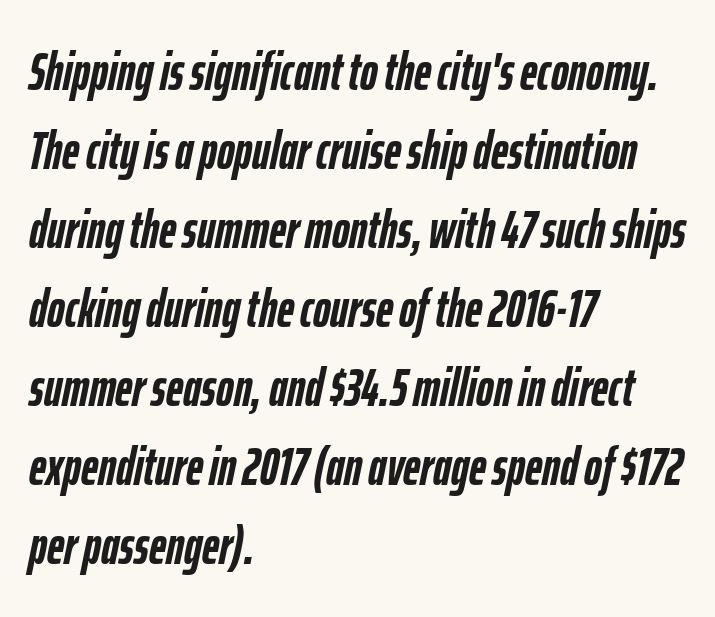
Q: Is the text bold? A: Yes.
Q: Is the text italic (slanted)? A: Yes, it leans right by about 12 degrees.
Q: Is the text underlined? A: No.
Q: How is the paragraph aligned? A: Left-aligned.
Q: Is the spacing between letters normal or unusually wide? A: Normal.
Q: Is the spacing between lines tight, normal or loose? A: Normal.
Q: Width (condensed, normal, or wide)? A: Condensed.
Q: Stroke contrast? A: Low.
Q: x-height? A: Medium.
Q: Monospaced? A: No.
